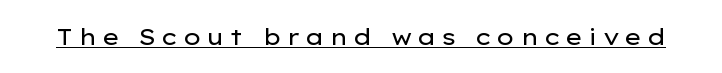
The face used here appears with an underline applied. This is the regular roman posture of the typeface. On a weight scale, this lands at 450 or below. Each word looks stretched out because of the extra space between its letters.
